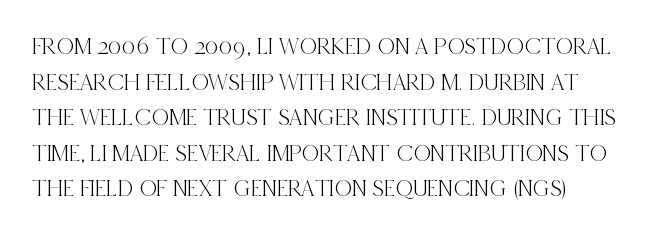
The image shows 24 px text type, upright; set normal line spacing (1.48x), normal letter spacing, not underlined.
